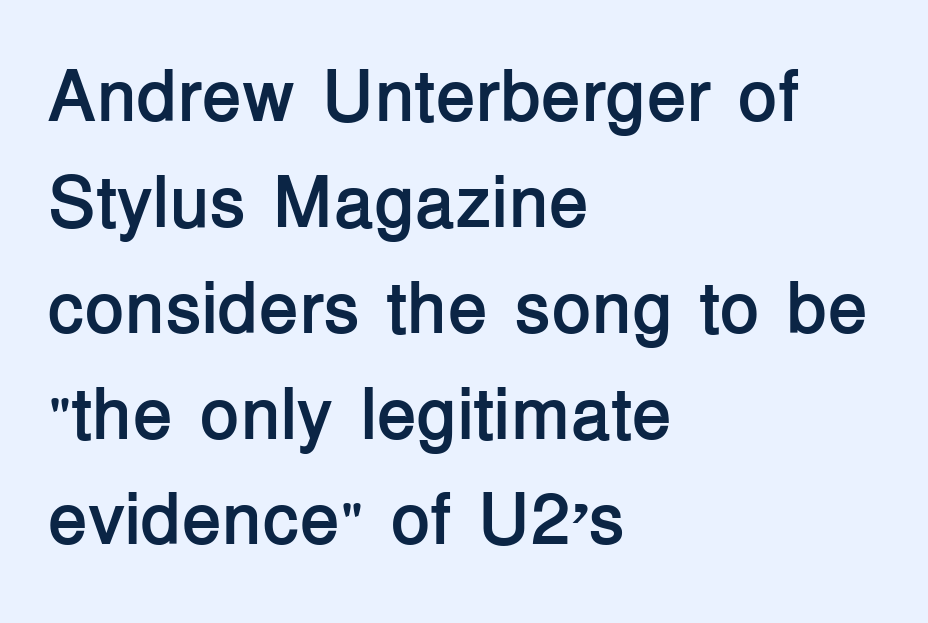
{"serif": "no", "italic": "no", "bold": "yes", "weight": "semibold", "width": "normal", "stroke_contrast": "low", "x_height": "medium", "monospaced": "no", "underline": "no", "align": "left", "line_spacing": "normal", "line_spacing_ratio": 1.45, "letter_spacing": "normal", "letter_spacing_em": 0.0, "glyph_px": 73}
